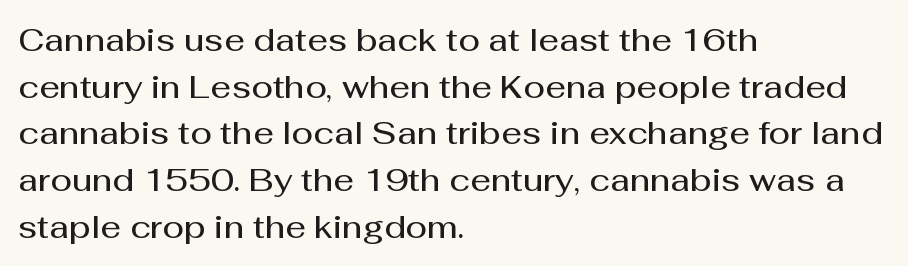
The image shows 32 px semibold sans-serif type, upright; set left-aligned, normal line spacing (1.46x), normal letter spacing, not underlined; medium stroke contrast and a medium x-height.
